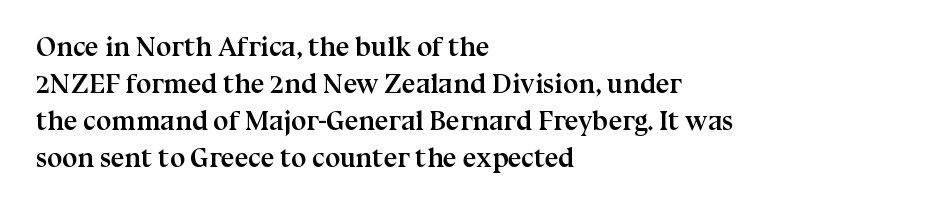
Every character sits straight up, as roman type does. Words appear dense and cohesive because spacing is normal. On the weight axis this lands at bold, roughly 700. In terms of leading, this rendering sits right in the middle.
